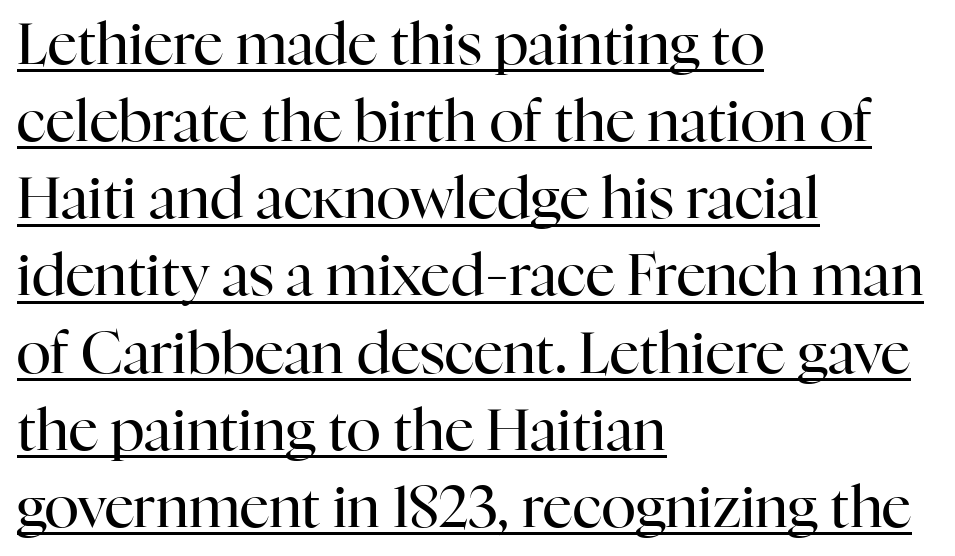
Q: Is the text bold? A: No.
Q: Is the text italic (slanted)? A: No, it is upright.
Q: Is the typeface a serif or a sans-serif typeface? A: Serif.
Q: Is the text underlined? A: Yes.
Q: How is the paragraph aligned? A: Left-aligned.
Q: Is the spacing between letters normal or unusually wide? A: Normal.
Q: Is the spacing between lines tight, normal or loose? A: Normal.
Q: Width (condensed, normal, or wide)? A: Normal.
Q: Stroke contrast? A: High.
Q: x-height? A: Medium.
Q: Monospaced? A: No.
